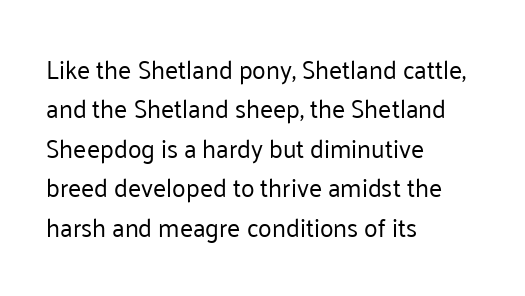
This block has exactly the height ordinary leading produces. Heft: none added — not bold. The face used here is rendered with its standard letterfit. Horizontally, the lines are justified to the leading edge only.
